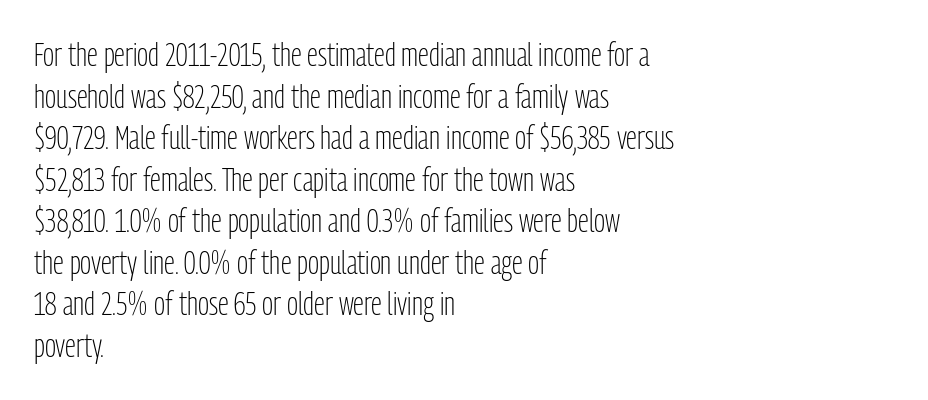
{"serif": "no", "italic": "no", "bold": "no", "weight": "light", "width": "condensed", "stroke_contrast": "low", "x_height": "medium", "monospaced": "no", "underline": "no", "align": "left", "line_spacing": "normal", "line_spacing_ratio": 1.26, "letter_spacing": "normal", "letter_spacing_em": 0.0, "glyph_px": 33}
